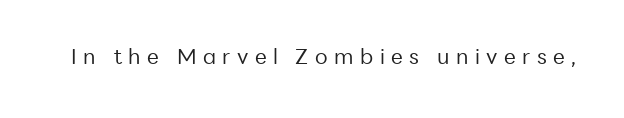
This is roman type, the default non-slanted kind. Between one letter and the next there's a generous, obvious gap. These glyphs show unthickened strokes, regular width or finer. The space beneath each line is pristine and unruled.
